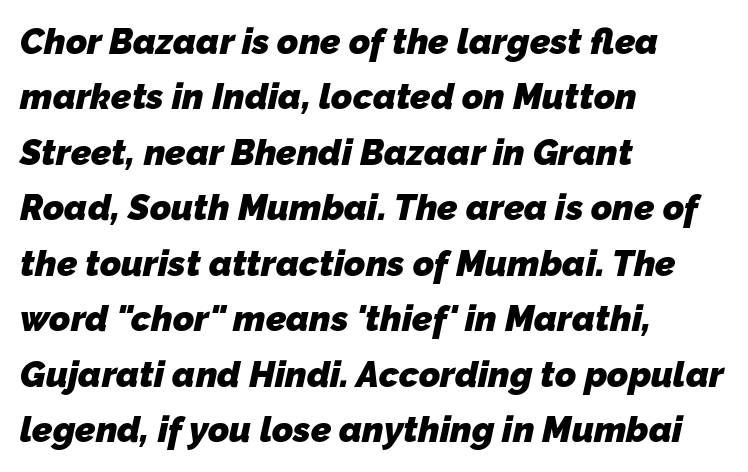
Q: Is the text bold? A: Yes.
Q: Is the typeface a serif or a sans-serif typeface? A: Sans-serif.
Q: Is the text underlined? A: No.
Q: How is the paragraph aligned? A: Left-aligned.
Q: Is the spacing between letters normal or unusually wide? A: Normal.
Q: Is the spacing between lines tight, normal or loose? A: Normal.
Q: Width (condensed, normal, or wide)? A: Normal.
Q: Stroke contrast? A: Low.
Q: x-height? A: Medium.
Q: Monospaced? A: No.
